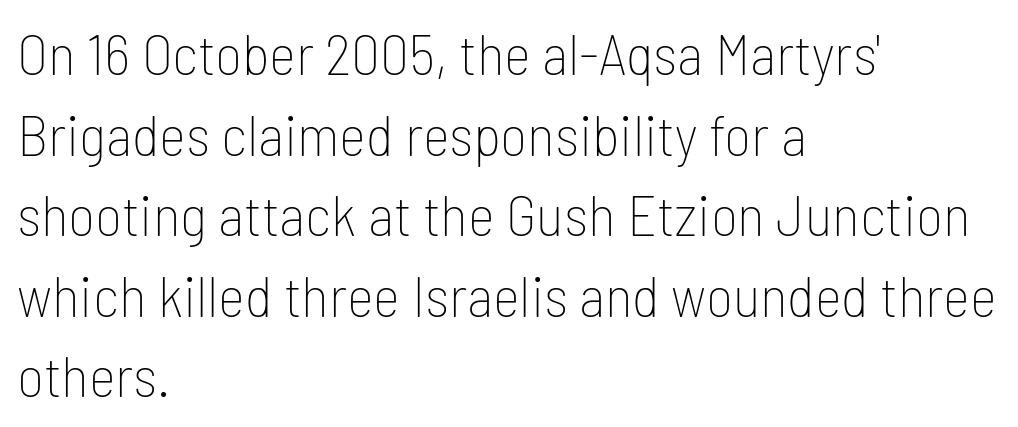
{"serif": "no", "italic": "no", "bold": "no", "weight": "thin", "width": "condensed", "stroke_contrast": "low", "x_height": "medium", "monospaced": "no", "underline": "no", "align": "left", "line_spacing": "normal", "line_spacing_ratio": 1.39, "letter_spacing": "normal", "letter_spacing_em": 0.0, "glyph_px": 58}
